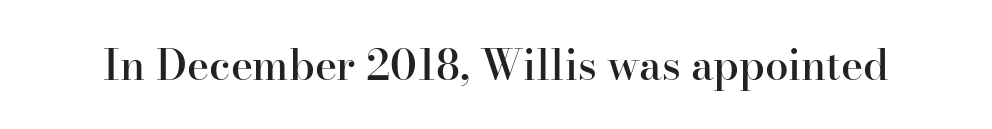
The image shows 42 px semibold serif type, upright; set normal letter spacing, not underlined; high stroke contrast and a small x-height.
